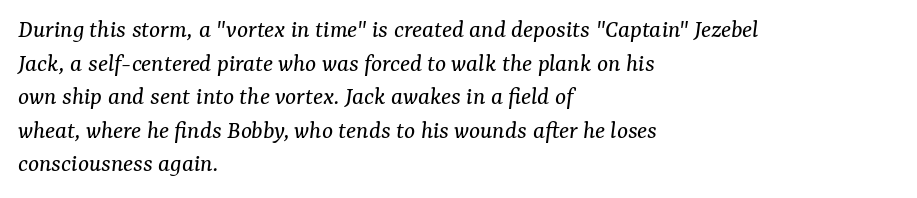
{"italic": "yes", "lean": "right", "slant_degrees": 7, "bold": "no", "underline": "no", "align": "left", "line_spacing": "normal", "line_spacing_ratio": 1.29, "letter_spacing": "normal", "letter_spacing_em": 0.0, "glyph_px": 26}
